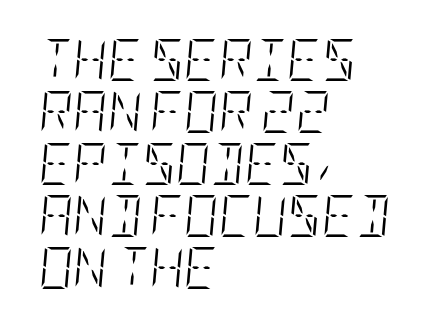
The image shows 42 px light, condensed type, italic (leaning right); set left-aligned, line spacing 1.24x, normal letter spacing, not underlined; low stroke contrast and a large x-height.
